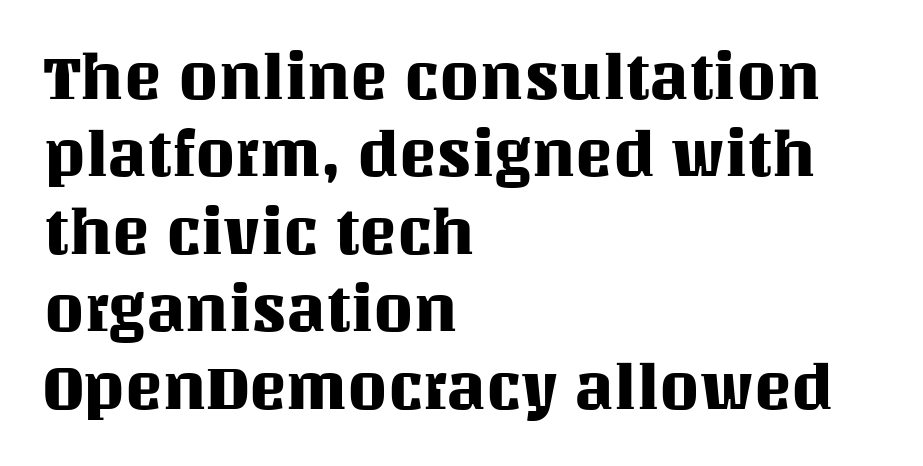
Horizontal alignment here is leftward, the default for most running prose. Is this a fixed-width face? No — the glyphs have proportional, varying widths. Glyph-to-glyph distance matches everyday printed text. Style check: upright. Plain, unruled lines of type.
